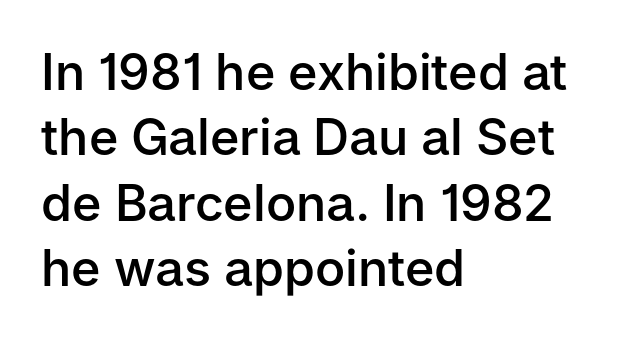
The image shows 50 px semibold sans-serif type, upright; set left-aligned, normal line spacing (1.31x), normal letter spacing, not underlined; low stroke contrast and a medium x-height.
